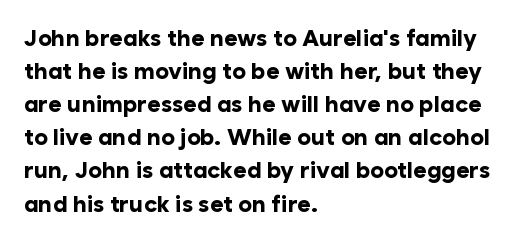
This sample keeps an unexceptional amount of space between lines. Strokes here are thick enough to call this a true bold. A student would call this left alignment; a typographer would say flush left, rag right. You can tell it's not italic because the verticals are truly vertical.
